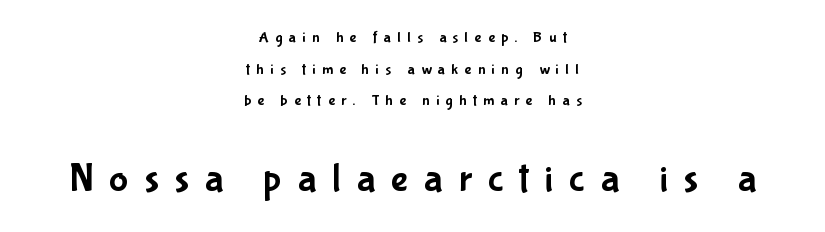
Q: Is the text italic (slanted)? A: No, it is upright.
Q: Is the typeface a serif or a sans-serif typeface? A: Sans-serif.
Q: Is the text underlined? A: No.
Q: How is the paragraph aligned? A: Centered.
Q: Is the spacing between letters normal or unusually wide? A: Unusually wide.
Q: Is the spacing between lines tight, normal or loose? A: Loose.
Q: Which block of text is set in a larger size, the first (top) or the second (bottom)? A: The second (bottom) one.
Q: Width (condensed, normal, or wide)? A: Condensed.
Q: Stroke contrast? A: Low.
Q: x-height? A: Medium.
Q: Monospaced? A: No.
